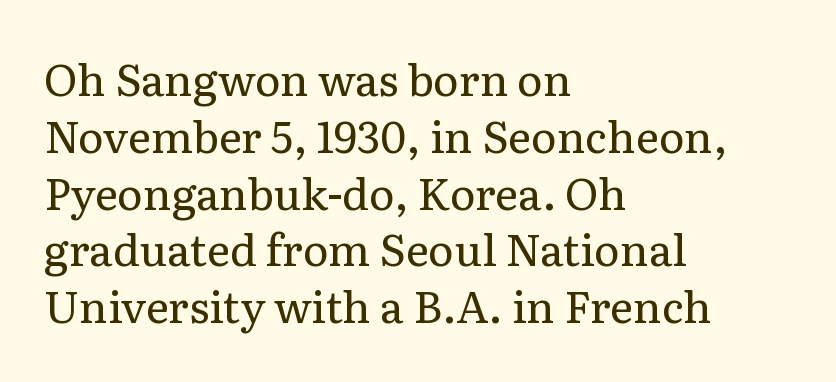
{"serif": "yes", "italic": "no", "bold": "no", "weight": "regular", "width": "normal", "stroke_contrast": "low", "x_height": "medium", "monospaced": "no", "underline": "no", "align": "left", "line_spacing": "normal", "line_spacing_ratio": 1.29, "letter_spacing": "normal", "letter_spacing_em": 0.0, "glyph_px": 44}
